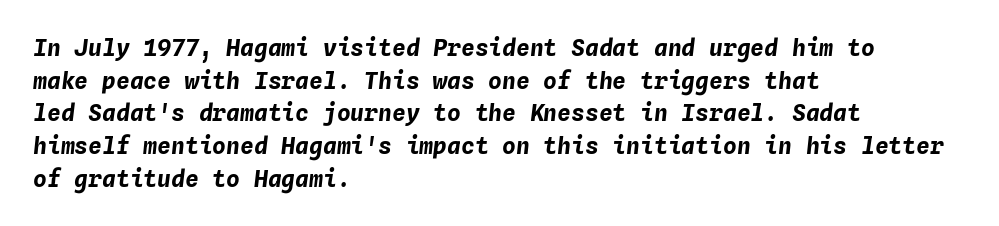
Q: Is the text bold? A: Yes.
Q: Is the text italic (slanted)? A: Yes, it leans right by about 4 degrees.
Q: Is the text underlined? A: No.
Q: How is the paragraph aligned? A: Left-aligned.
Q: Is the spacing between letters normal or unusually wide? A: Normal.
Q: Is the spacing between lines tight, normal or loose? A: Normal.
